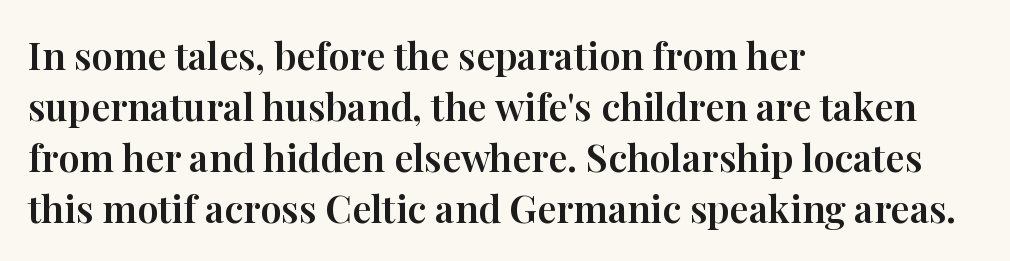
The rendering uses natural spacing where letterforms have individual widths. Italic? Not at all — the glyphs are vertical. Here the glyphs are tracked normally, forming tight word shapes. The area under the type is left untouched.
